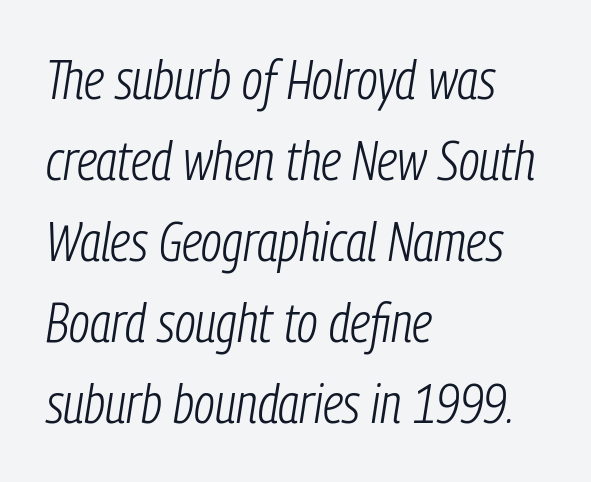
Q: Is the text bold? A: No.
Q: Is the text italic (slanted)? A: Yes, it leans right by about 9 degrees.
Q: Is the text underlined? A: No.
Q: How is the paragraph aligned? A: Left-aligned.
Q: Is the spacing between letters normal or unusually wide? A: Normal.
Q: Is the spacing between lines tight, normal or loose? A: Normal.
Q: Width (condensed, normal, or wide)? A: Condensed.
Q: Stroke contrast? A: Low.
Q: x-height? A: Medium.
Q: Monospaced? A: No.
